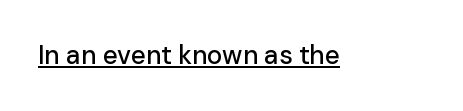
{"italic": "no", "underline": "yes", "letter_spacing": "normal", "letter_spacing_em": 0.0, "glyph_px": 26}
